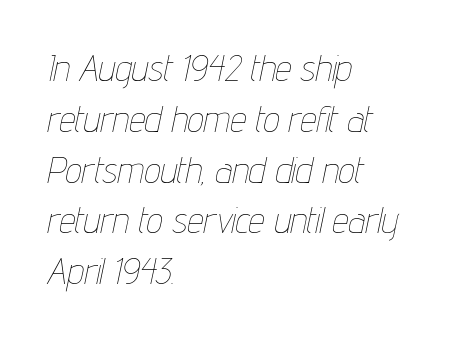
No extra ink here — the face is not bold. This sample keeps an unexceptional amount of space between lines. The rendering uses natural spacing where letterforms have individual widths. A typesetter would mark this as italic. Each row of text sits above clean, open space.
